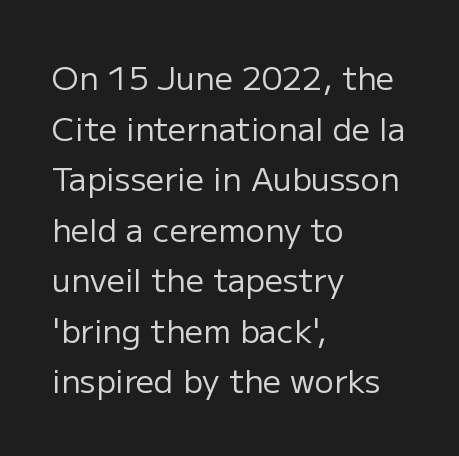
Q: Is the text bold? A: No.
Q: Is the text italic (slanted)? A: No, it is upright.
Q: Is the typeface a serif or a sans-serif typeface? A: Sans-serif.
Q: Is the text underlined? A: No.
Q: How is the paragraph aligned? A: Left-aligned.
Q: Is the spacing between letters normal or unusually wide? A: Normal.
Q: Is the spacing between lines tight, normal or loose? A: Normal.
Q: Width (condensed, normal, or wide)? A: Normal.
Q: Stroke contrast? A: Low.
Q: x-height? A: Medium.
Q: Monospaced? A: No.
